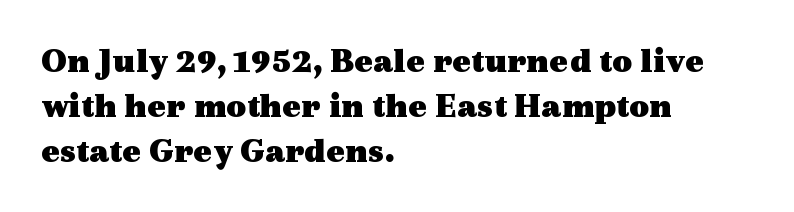
Q: Is the text bold? A: Yes.
Q: Is the text italic (slanted)? A: No, it is upright.
Q: Is the typeface a serif or a sans-serif typeface? A: Serif.
Q: Is the text underlined? A: No.
Q: How is the paragraph aligned? A: Left-aligned.
Q: Is the spacing between letters normal or unusually wide? A: Normal.
Q: Is the spacing between lines tight, normal or loose? A: Normal.
Q: Width (condensed, normal, or wide)? A: Wide.
Q: x-height? A: Medium.
Q: Monospaced? A: No.
